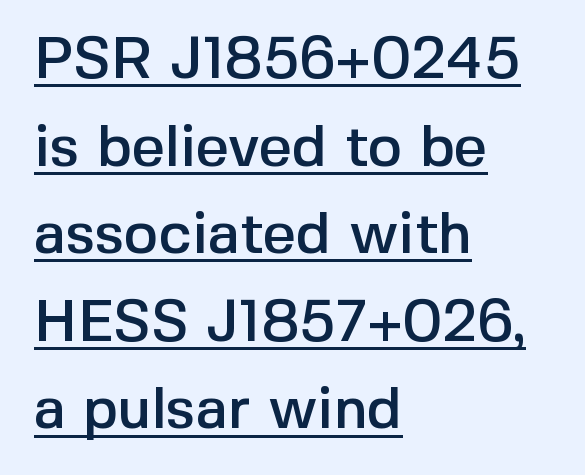
The letterforms sit shoulder to shoulder at normal distance. Every row of glyphs begins at an identical x-position on the left. Here the designer chose a conventional face with non-uniform glyph widths. Each letter's strokes conclude bluntly, with no projecting serifs. Normally led — the rows are evenly, conventionally spaced. The rendering uses the underline text-decoration.
